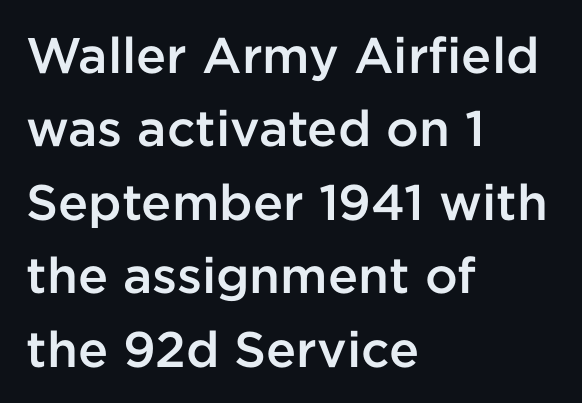
The image shows 50 px semibold sans-serif type, upright; set left-aligned, normal line spacing (1.47x), normal letter spacing, not underlined; low stroke contrast and a medium x-height.
